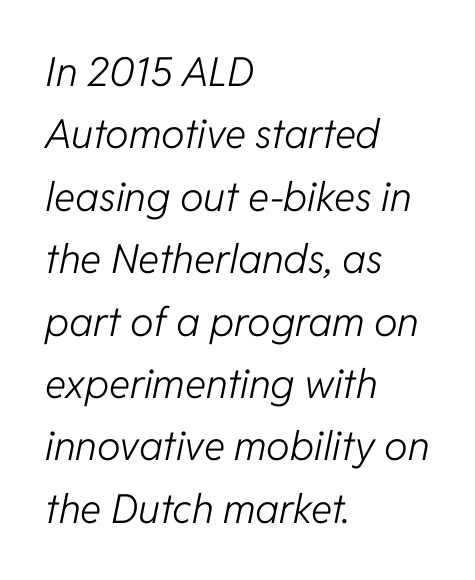
Here the glyphs are tracked normally, forming tight word shapes. Which margin do the lines hug? The left one — the right edge is uneven. Caption: face not bold, strokes unweighted. Bare-footed words on every line. Varying glyph widths throughout — classic text-font behaviour. The whole block is typeset with a tilt.
